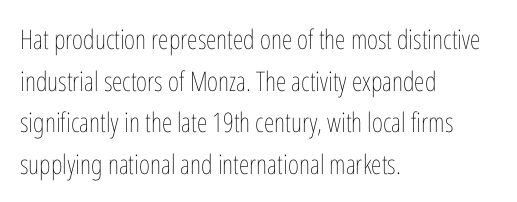
The image shows 27 px text type, upright; set left-aligned, normal line spacing (1.54x), normal letter spacing, not underlined.
